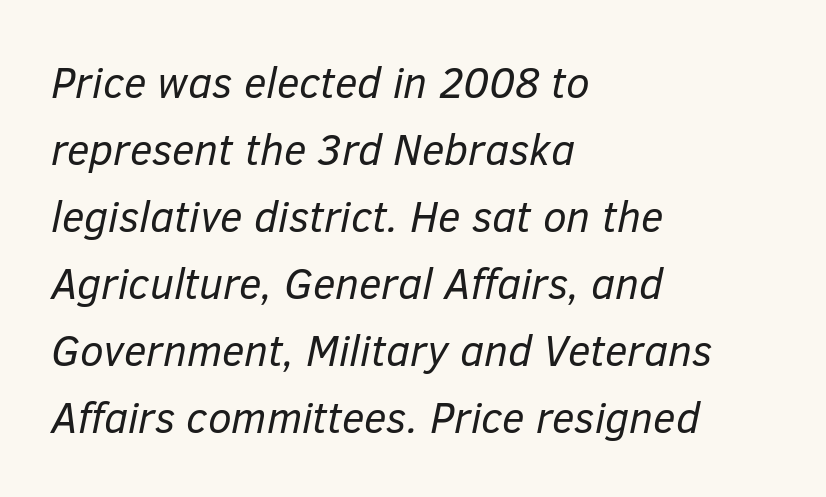
The image shows 43 px regular-weight type, italic (leaning right); set left-aligned, normal line spacing (1.56x), normal letter spacing, not underlined; low stroke contrast and a medium x-height.
